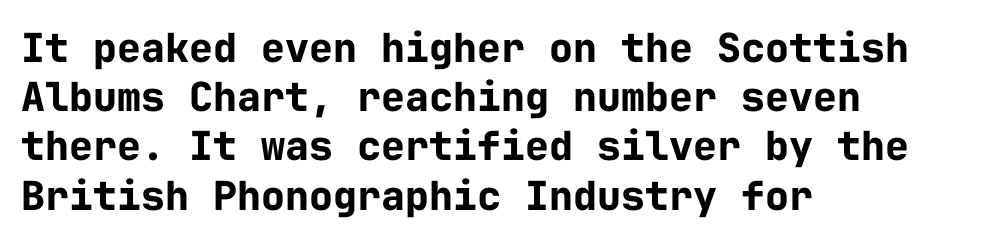
{"serif": "no", "italic": "no", "bold": "yes", "weight": "bold", "width": "normal", "stroke_contrast": "low", "x_height": "medium", "monospaced": "yes", "underline": "no", "align": "left", "line_spacing_ratio": 1.23, "letter_spacing": "normal", "letter_spacing_em": 0.0, "glyph_px": 40}
